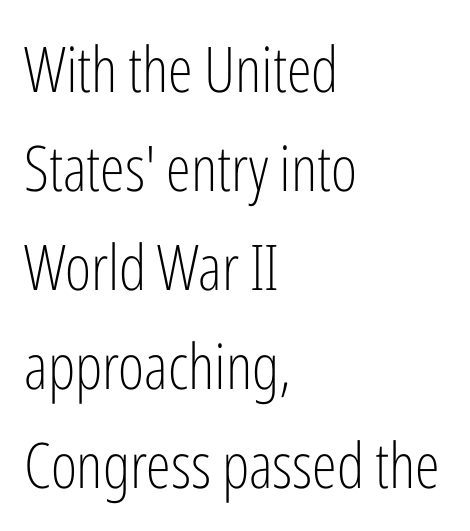
The image shows 63 px light, condensed sans-serif type, upright; set left-aligned, normal line spacing (1.57x), normal letter spacing, not underlined; low stroke contrast and a medium x-height.
